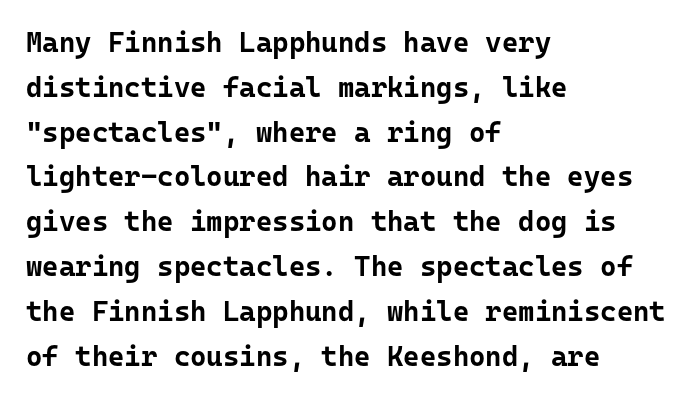
The image shows 28 px bold sans-serif type, upright; set left-aligned, normal line spacing (1.6x), normal letter spacing, not underlined; low stroke contrast and a medium x-height.
